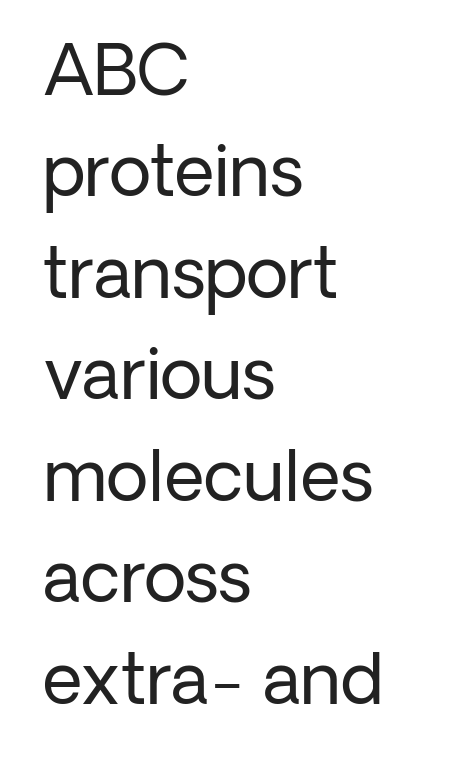
The image shows 69 px regular-weight sans-serif type, upright; set left-aligned, normal line spacing (1.47x), normal letter spacing, not underlined; low stroke contrast and a medium x-height.
